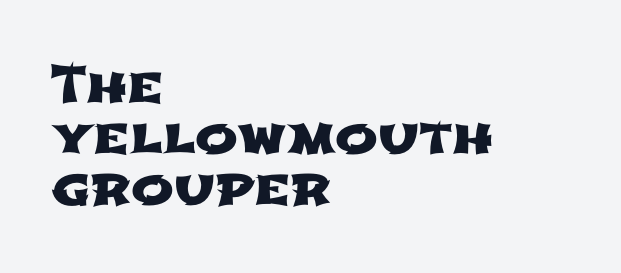
{"serif": "no", "width": "wide", "stroke_contrast": "low", "x_height": "medium", "monospaced": "no", "underline": "no", "align": "left", "line_spacing": "tight", "line_spacing_ratio": 1.0, "letter_spacing": "normal", "letter_spacing_em": 0.0, "glyph_px": 51}
